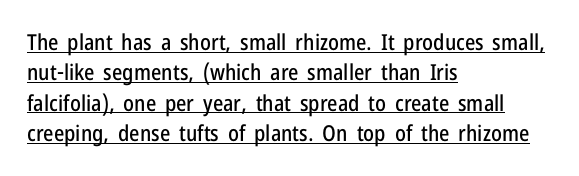
Q: Is the text italic (slanted)? A: No, it is upright.
Q: Is the text underlined? A: Yes.
Q: How is the paragraph aligned? A: Left-aligned.
Q: Is the spacing between letters normal or unusually wide? A: Normal.
Q: Is the spacing between lines tight, normal or loose? A: Normal.
